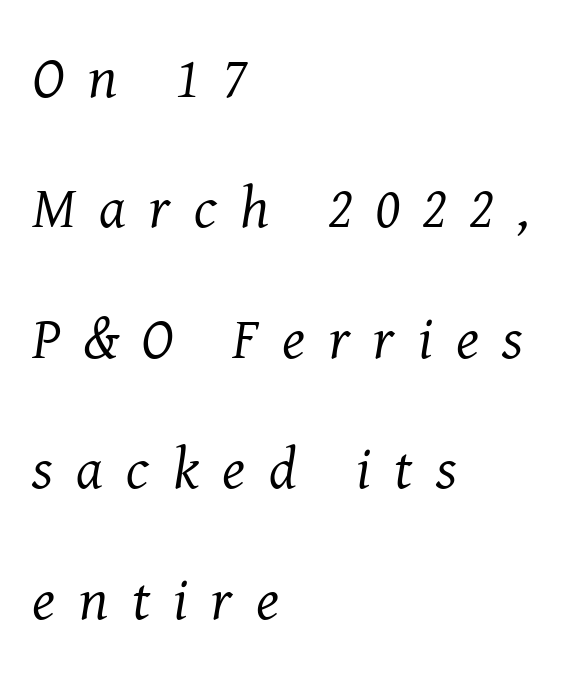
Q: Is the text bold? A: No.
Q: Is the text italic (slanted)? A: Yes, it leans right by about 8 degrees.
Q: Is the typeface a serif or a sans-serif typeface? A: Serif.
Q: Is the text underlined? A: No.
Q: How is the paragraph aligned? A: Left-aligned.
Q: Is the spacing between letters normal or unusually wide? A: Unusually wide.
Q: Is the spacing between lines tight, normal or loose? A: Loose.
Q: Width (condensed, normal, or wide)? A: Normal.
Q: Stroke contrast? A: Medium.
Q: x-height? A: Medium.
Q: Monospaced? A: No.
